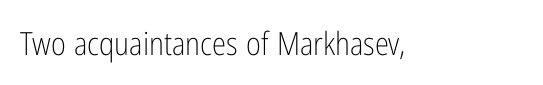
Q: Is the text bold? A: No.
Q: Is the text italic (slanted)? A: No, it is upright.
Q: Is the typeface a serif or a sans-serif typeface? A: Sans-serif.
Q: Is the text underlined? A: No.
Q: Is the spacing between letters normal or unusually wide? A: Normal.
Q: Width (condensed, normal, or wide)? A: Condensed.
Q: Stroke contrast? A: Low.
Q: x-height? A: Medium.
Q: Monospaced? A: No.
